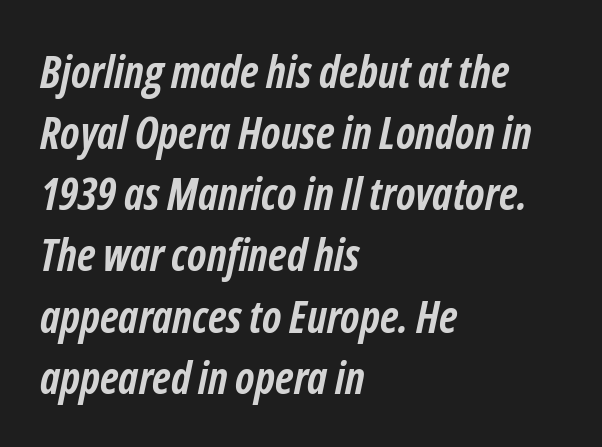
Students, note that the glyphs here touch the page at normal intervals. The passage shown leans; its letterforms are oblique. Clear beneath every line of the passage. This block has exactly the height ordinary leading produces.
